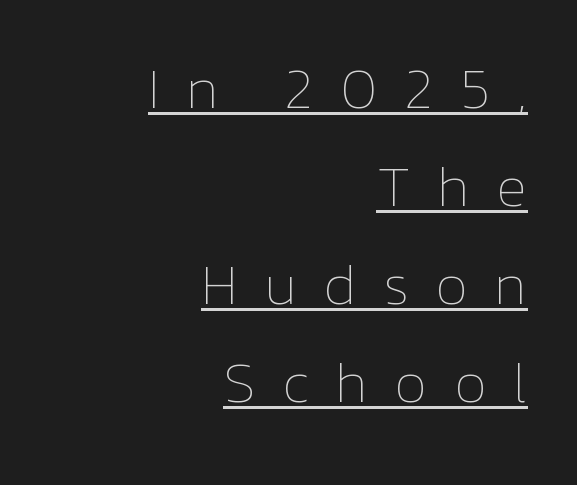
The letters are spread apart with noticeably loose tracking. Looks like someone drew a line under every word here. Stroke mass is kept to a normal reading level or below. The text block is weighted toward the right margin, trailing off unevenly leftward. Reading down the column, the eye jumps a familiar distance to each next line. Posture: upright roman.
